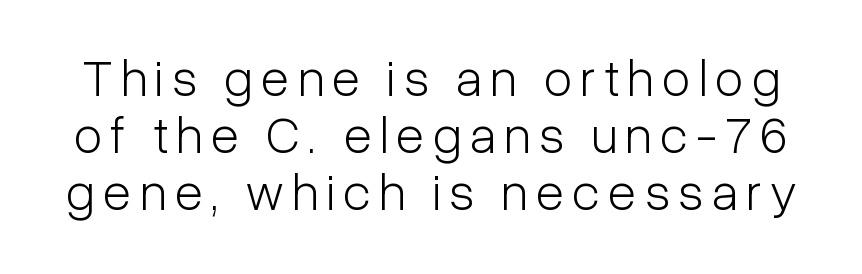
Whoever set this chose condensed vertical rhythm over breathing room. Decoration check: the copy has no underline. This sample uses a sans-serif face. You could not count columns in this text — the font is proportionally spaced. The font sits on the lighter half of the weight spectrum, regular included.
